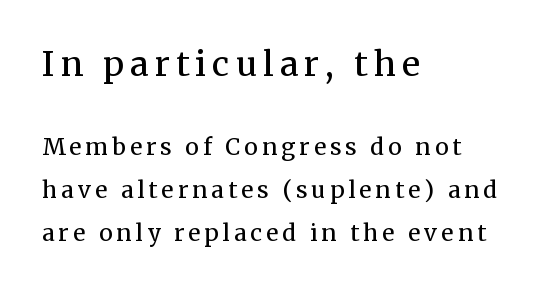
The face used here is proportionally spaced, like ordinary book or web type. Old-style or modern, the face here clearly has serifs. The passage shown begins with its larger block and ends with its smaller one. The typesetter chose a ragged-right arrangement here.
